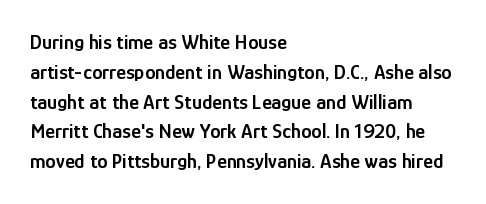
{"italic": "no", "bold": "semi", "underline": "no", "align": "left", "line_spacing": "normal", "line_spacing_ratio": 1.42, "letter_spacing": "normal", "letter_spacing_em": 0.0, "glyph_px": 21}
